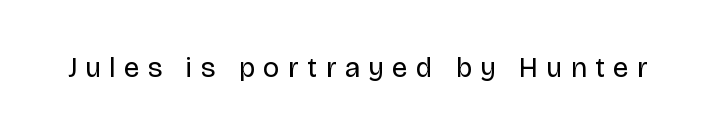
The image shows 28 px regular-weight sans-serif type, upright; set unusually wide letter spacing (+0.31 em), not underlined; low stroke contrast and a large x-height.
